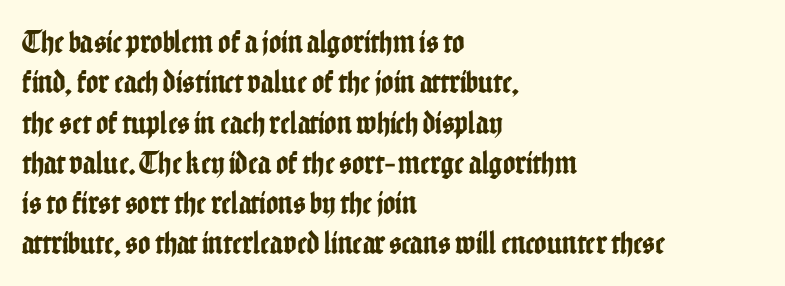
{"serif": "no", "italic": "no", "width": "condensed", "stroke_contrast": "low", "x_height": "medium", "monospaced": "no", "underline": "no", "align": "left", "line_spacing_ratio": 1.22, "letter_spacing": "normal", "letter_spacing_em": 0.0, "glyph_px": 33}
